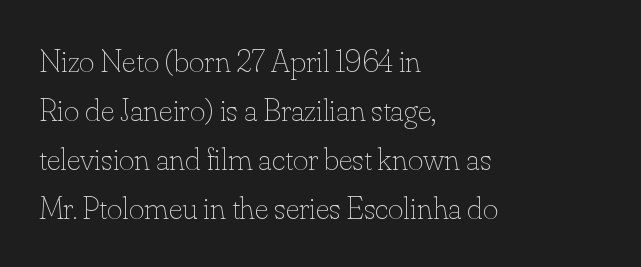
The image shows 33 px thin type, upright; set left-aligned, normal line spacing (1.48x), normal letter spacing, not underlined; low stroke contrast and a small x-height.
